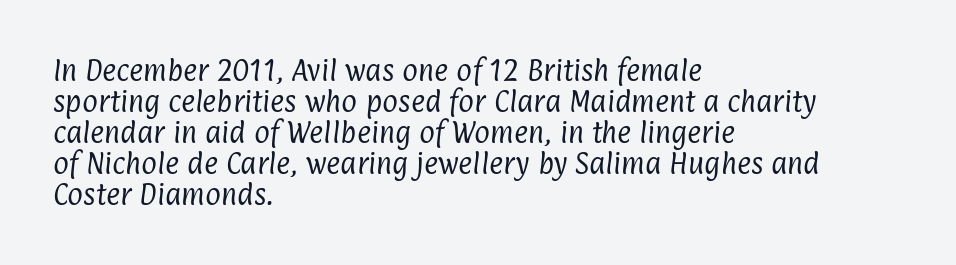
Q: Is the text bold? A: No.
Q: Is the text underlined? A: No.
Q: How is the paragraph aligned? A: Left-aligned.
Q: Is the spacing between letters normal or unusually wide? A: Normal.
Q: Is the spacing between lines tight, normal or loose? A: Normal.
